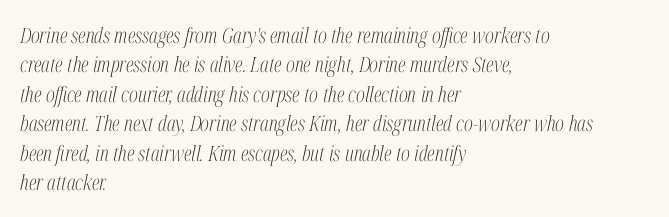
Compared with ordinary roman type, these characters are visibly tilted. Tracking here is standard; glyphs follow each other at the usual distance. Words float on clear page, feet unadorned. These lines sit exactly where default settings would place them.
